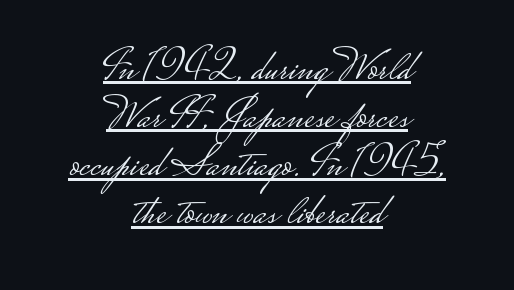
The lines are packed closely together with very little leading. Here the glyphs are tracked normally, forming tight word shapes. Where is the straight margin? There isn't one; the lines are centered. Character widths vary here, with narrow letters taking less room than wide ones.
